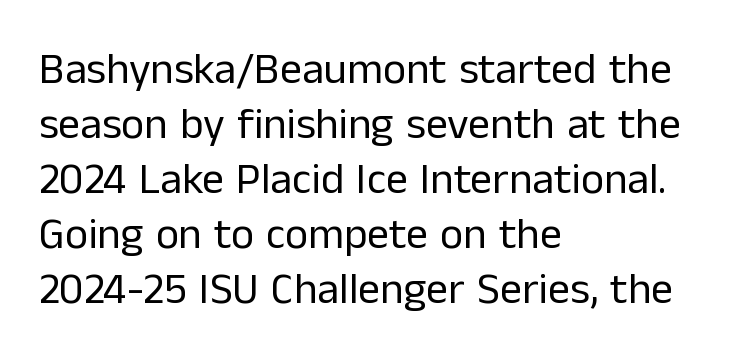
The image shows 44 px regular-weight sans-serif type, upright; set left-aligned, normal line spacing (1.25x), normal letter spacing, not underlined; low stroke contrast and a medium x-height.
